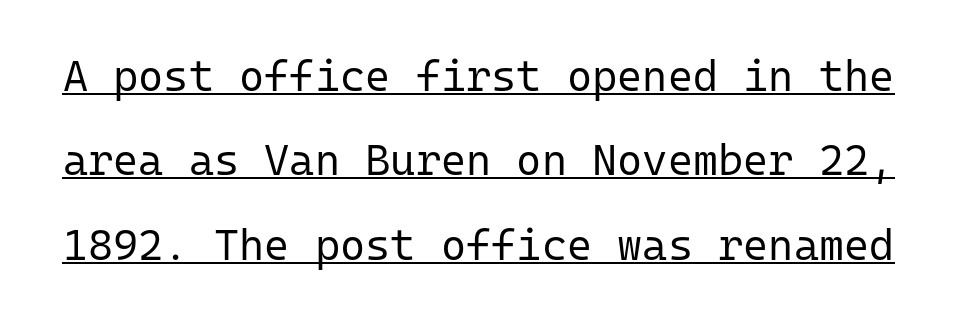
{"serif": "no", "italic": "no", "bold": "no", "weight": "regular", "width": "normal", "stroke_contrast": "low", "x_height": "medium", "monospaced": "yes", "underline": "yes", "line_spacing": "loose", "line_spacing_ratio": 1.96, "letter_spacing": "normal", "letter_spacing_em": 0.0, "glyph_px": 43}
